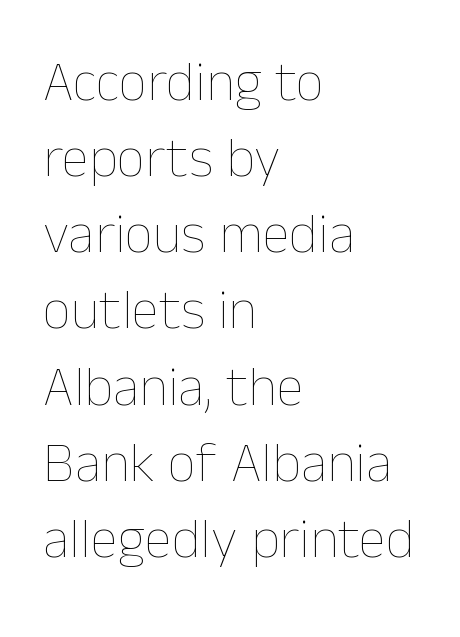
On a weight scale, this lands at 450 or below. Nobody drew a line under any word here. Ordinary non-slanted type is in use. No extra tracking has been applied to these lines. Where is the straight margin? On the left. The block of text has a typical density, with ordinary space between rows.
